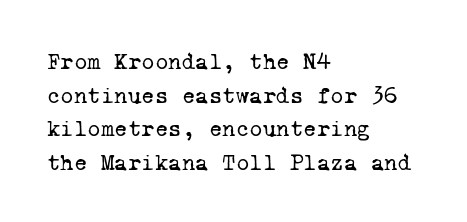
Q: Is the text bold? A: No.
Q: Is the text underlined? A: No.
Q: How is the paragraph aligned? A: Left-aligned.
Q: Is the spacing between letters normal or unusually wide? A: Normal.
Q: Is the spacing between lines tight, normal or loose? A: Normal.
